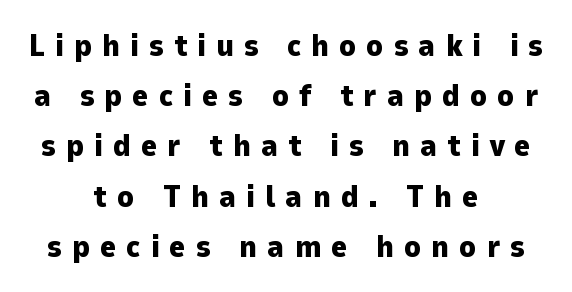
The image shows 31 px heavy sans-serif type, upright; set centered, normal line spacing (1.62x), unusually wide letter spacing (+0.32 em), not underlined; low stroke contrast and a medium x-height.
